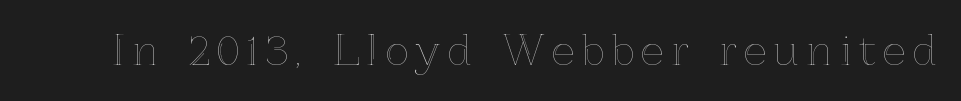
Q: Is the text italic (slanted)? A: No, it is upright.
Q: Is the text underlined? A: No.
Q: Width (condensed, normal, or wide)? A: Normal.
Q: x-height? A: Medium.
Q: Monospaced? A: No.
